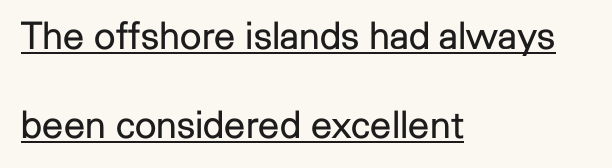
The image shows 38 px regular-weight sans-serif type, upright; set left-aligned, loose line spacing (2.35x), normal letter spacing, underlined; low stroke contrast and a medium x-height.
